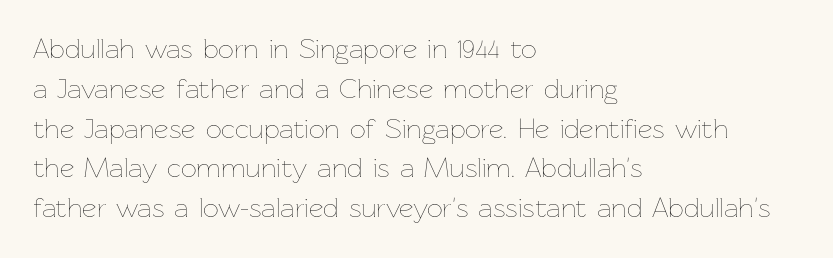
Q: Is the text bold? A: No.
Q: Is the text italic (slanted)? A: No, it is upright.
Q: Is the text underlined? A: No.
Q: How is the paragraph aligned? A: Left-aligned.
Q: Is the spacing between letters normal or unusually wide? A: Normal.
Q: Is the spacing between lines tight, normal or loose? A: Normal.
Q: Width (condensed, normal, or wide)? A: Normal.
Q: Stroke contrast? A: Low.
Q: x-height? A: Medium.
Q: Monospaced? A: No.
